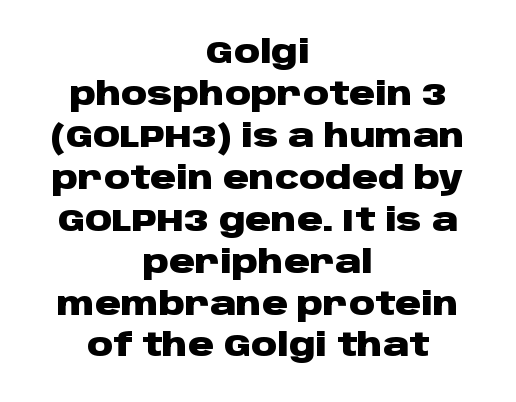
The image shows 32 px heavy, wide sans-serif type, upright; set centered, normal line spacing (1.31x), normal letter spacing, not underlined; low stroke contrast and a large x-height.
